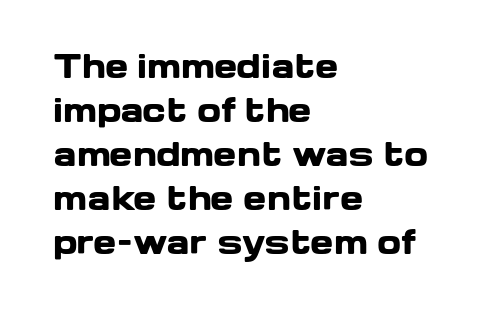
{"serif": "no", "italic": "no", "bold": "yes", "weight": "heavy", "width": "wide", "stroke_contrast": "low", "x_height": "medium", "monospaced": "no", "underline": "no", "align": "left", "line_spacing": "normal", "line_spacing_ratio": 1.42, "letter_spacing": "normal", "letter_spacing_em": 0.0, "glyph_px": 31}
